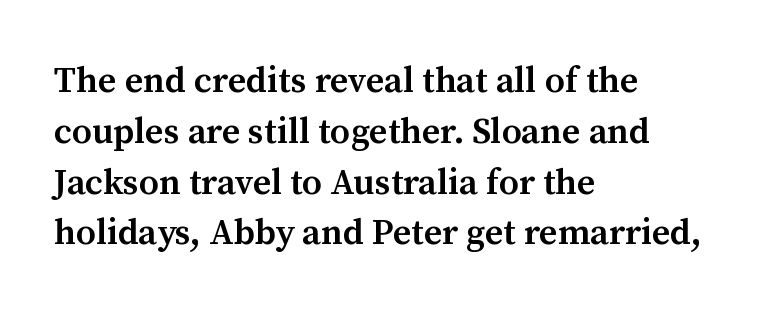
The image shows 36 px semibold serif type, upright; set left-aligned, normal line spacing (1.41x), normal letter spacing, not underlined; medium stroke contrast and a medium x-height.
